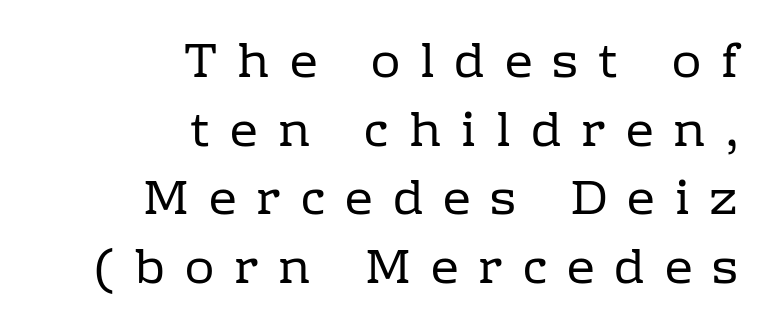
The image shows 49 px regular-weight serif type, upright; set right-aligned, normal line spacing (1.4x), unusually wide letter spacing (+0.41 em), not underlined; low stroke contrast and a medium x-height.
